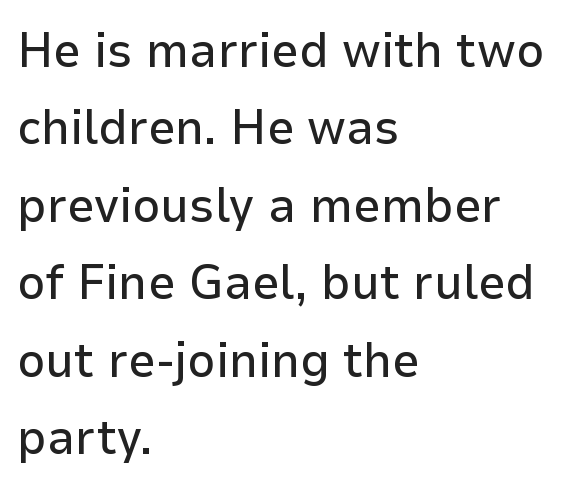
{"serif": "no", "italic": "no", "width": "normal", "stroke_contrast": "low", "x_height": "medium", "monospaced": "no", "underline": "no", "align": "left", "line_spacing": "normal", "line_spacing_ratio": 1.58, "letter_spacing": "normal", "letter_spacing_em": 0.0, "glyph_px": 49}
